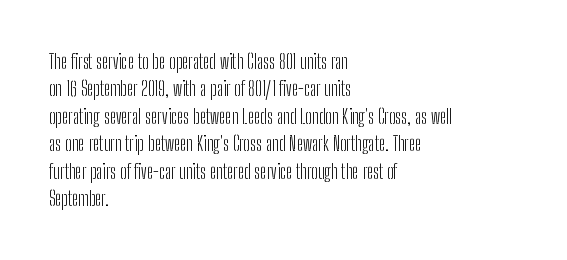
{"italic": "no", "bold": "no", "underline": "no", "align": "left", "line_spacing": "normal", "line_spacing_ratio": 1.37, "letter_spacing": "normal", "letter_spacing_em": 0.0, "glyph_px": 20}
